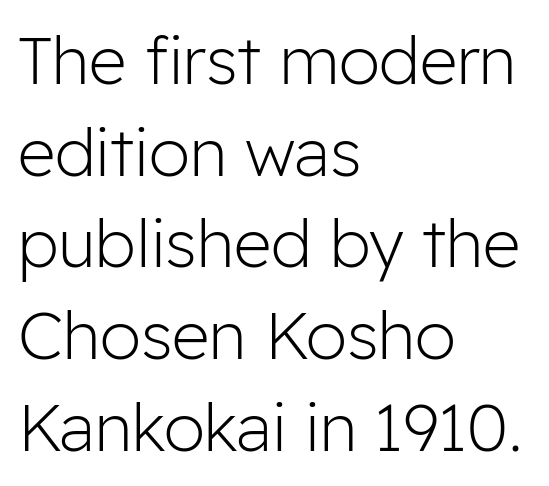
{"serif": "no", "italic": "no", "bold": "no", "weight": "light", "width": "normal", "stroke_contrast": "low", "x_height": "medium", "monospaced": "no", "underline": "no", "align": "left", "line_spacing": "normal", "line_spacing_ratio": 1.39, "letter_spacing": "normal", "letter_spacing_em": 0.0, "glyph_px": 66}
